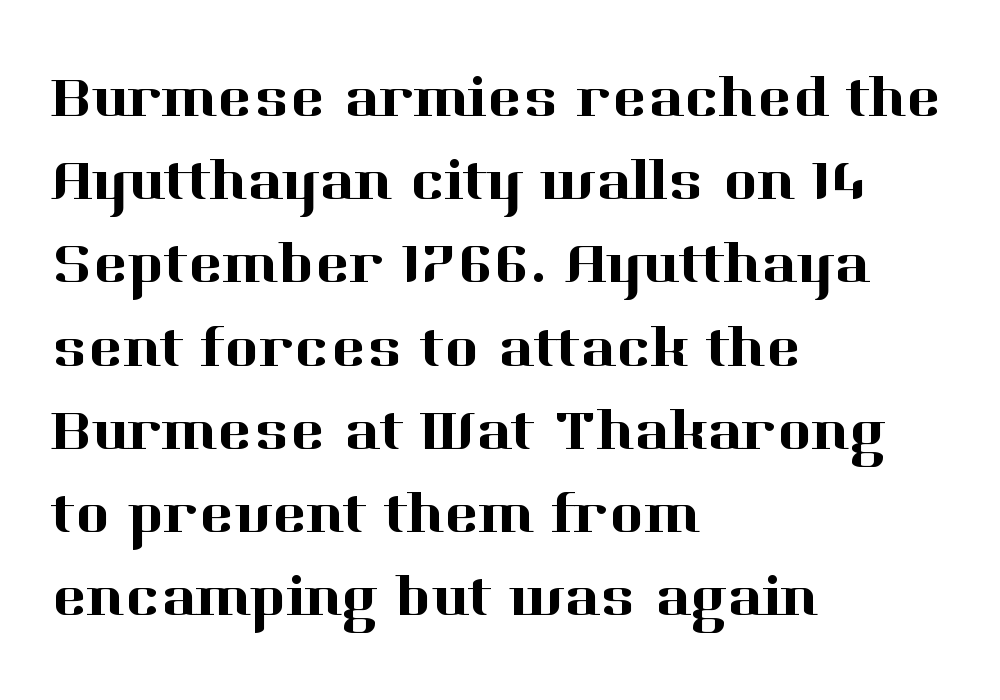
{"serif": "yes", "italic": "no", "width": "normal", "stroke_contrast": "high", "x_height": "medium", "monospaced": "no", "underline": "no", "align": "left", "line_spacing": "normal", "line_spacing_ratio": 1.41, "letter_spacing": "normal", "letter_spacing_em": 0.0, "glyph_px": 59}
